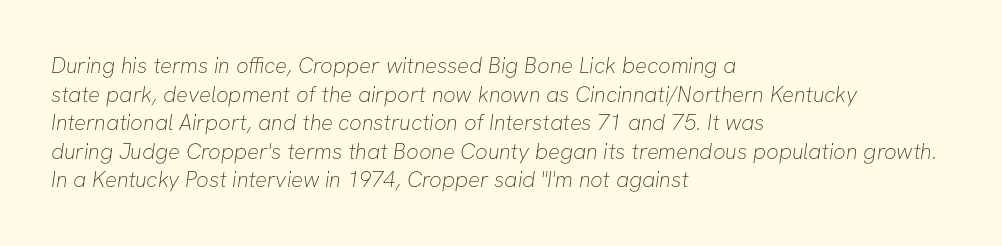
Characters follow at the spacing the type designer built in. These lines stack with their left ends in a neat column. The strip under each line holds only bare page. Each stroke keeps to a modest, everyday thickness or less.
